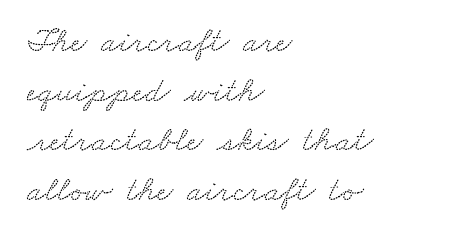
{"serif": "yes", "width": "wide", "stroke_contrast": "low", "x_height": "small", "monospaced": "no", "underline": "no", "align": "left", "line_spacing": "normal", "line_spacing_ratio": 1.42, "letter_spacing": "normal", "letter_spacing_em": 0.0, "glyph_px": 35}
